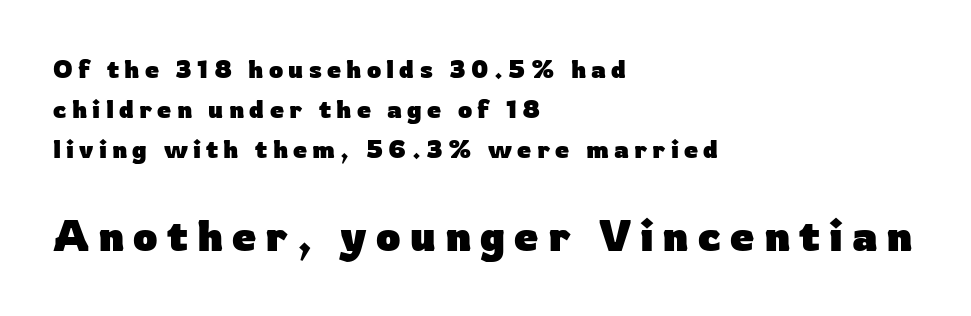
Q: Is the text bold? A: Yes.
Q: Is the text italic (slanted)? A: No, it is upright.
Q: Is the typeface a serif or a sans-serif typeface? A: Sans-serif.
Q: Is the text underlined? A: No.
Q: How is the paragraph aligned? A: Left-aligned.
Q: Is the spacing between letters normal or unusually wide? A: Unusually wide.
Q: Is the spacing between lines tight, normal or loose? A: Normal.
Q: Which block of text is set in a larger size, the first (top) or the second (bottom)? A: The second (bottom) one.
Q: Width (condensed, normal, or wide)? A: Normal.
Q: Stroke contrast? A: Low.
Q: x-height? A: Medium.
Q: Monospaced? A: No.
